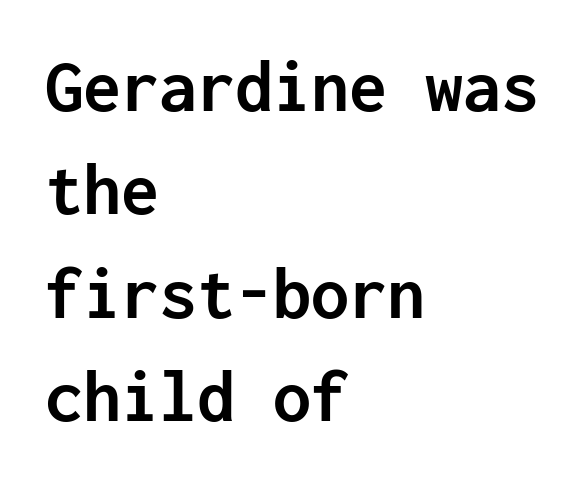
Q: Is the text bold? A: Yes.
Q: Is the text italic (slanted)? A: No, it is upright.
Q: Is the typeface a serif or a sans-serif typeface? A: Sans-serif.
Q: Is the text underlined? A: No.
Q: How is the paragraph aligned? A: Left-aligned.
Q: Is the spacing between letters normal or unusually wide? A: Normal.
Q: Is the spacing between lines tight, normal or loose? A: Normal.
Q: Width (condensed, normal, or wide)? A: Normal.
Q: Stroke contrast? A: Low.
Q: x-height? A: Medium.
Q: Monospaced? A: Yes.
